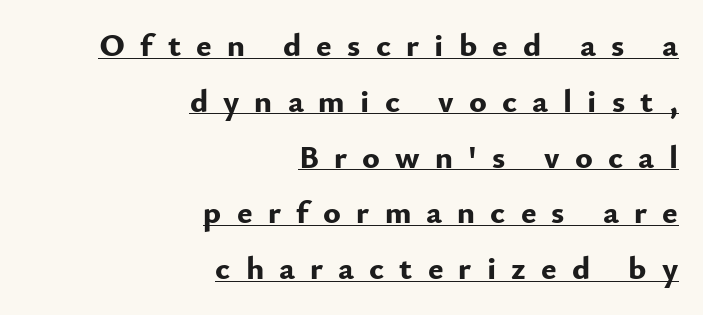
{"serif": "no", "italic": "no", "bold": "yes", "weight": "bold", "width": "normal", "stroke_contrast": "low", "x_height": "small", "monospaced": "no", "underline": "yes", "align": "right", "line_spacing": "normal", "line_spacing_ratio": 1.69, "letter_spacing": "wide", "letter_spacing_em": 0.46, "glyph_px": 33}
